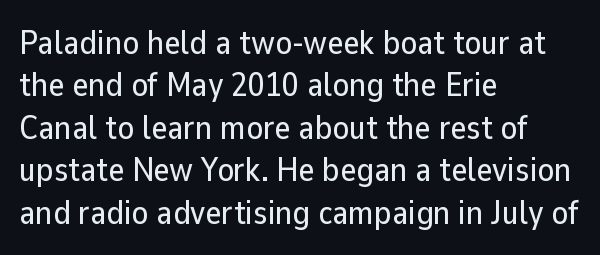
Reading down the block, your eye returns to a fixed left position each line. Looks like regular typesetting: each glyph gets only the width it needs. Standard letterfit; no display-style spreading of the glyphs. Type style note: lacks serifs. Rule under the text: the space is simply empty. Vertical spacing — default.
